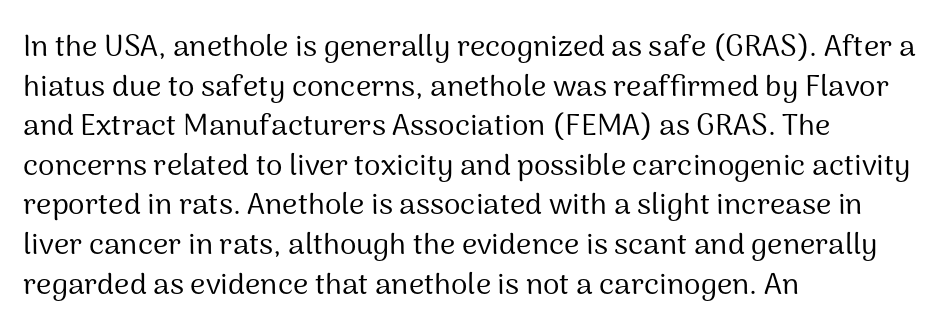
Q: Is the text bold? A: No.
Q: Is the text italic (slanted)? A: No, it is upright.
Q: Is the typeface a serif or a sans-serif typeface? A: Sans-serif.
Q: Is the text underlined? A: No.
Q: How is the paragraph aligned? A: Left-aligned.
Q: Is the spacing between letters normal or unusually wide? A: Normal.
Q: Is the spacing between lines tight, normal or loose? A: Normal.
Q: Width (condensed, normal, or wide)? A: Normal.
Q: Stroke contrast? A: Medium.
Q: x-height? A: Medium.
Q: Monospaced? A: No.
